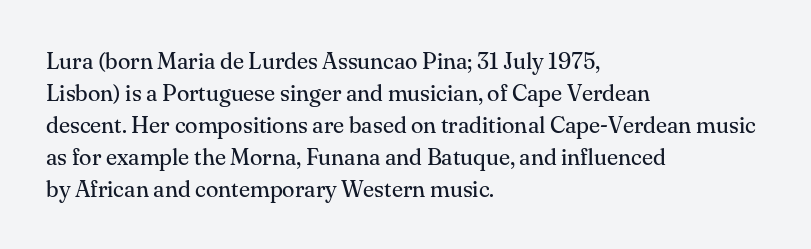
The image shows 23 px text type, upright; set left-aligned, normal line spacing (1.39x), normal letter spacing, not underlined.
